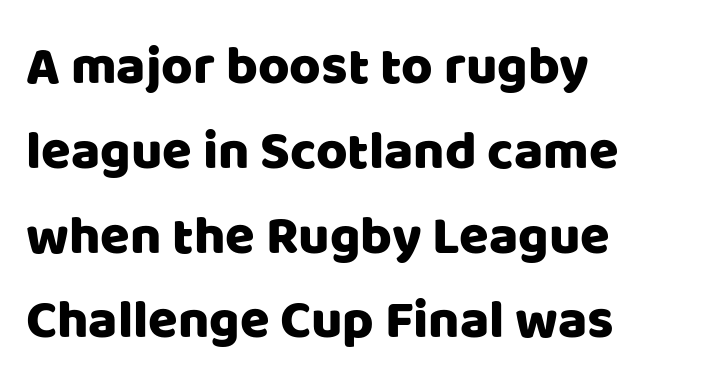
Vertical spacing — default. Note the varied advance widths — an 'i' is clearly narrower than an 'm'. Bare-footed words on every line. Words appear dense and cohesive because spacing is normal.
